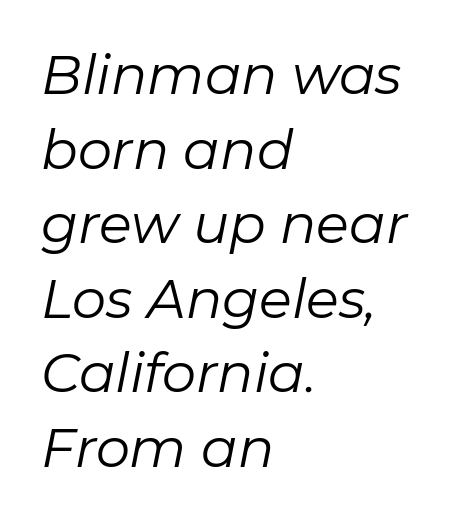
{"italic": "yes", "lean": "right", "slant_degrees": 11, "bold": "no", "weight": "regular", "width": "normal", "stroke_contrast": "low", "x_height": "medium", "monospaced": "no", "underline": "no", "align": "left", "line_spacing": "normal", "line_spacing_ratio": 1.38, "letter_spacing": "normal", "letter_spacing_em": 0.0, "glyph_px": 54}
